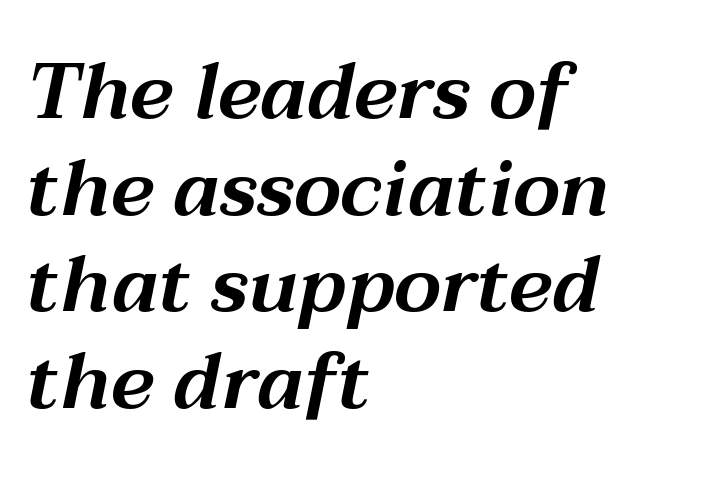
{"italic": "yes", "lean": "right", "slant_degrees": 12, "width": "wide", "stroke_contrast": "medium", "x_height": "medium", "monospaced": "no", "underline": "no", "align": "left", "line_spacing_ratio": 1.24, "letter_spacing": "normal", "letter_spacing_em": 0.0, "glyph_px": 78}
